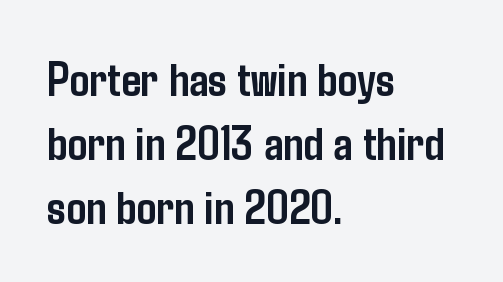
The image shows 49 px semibold, condensed sans-serif type, upright; set left-aligned, normal line spacing (1.31x), normal letter spacing, not underlined; low stroke contrast and a medium x-height.
